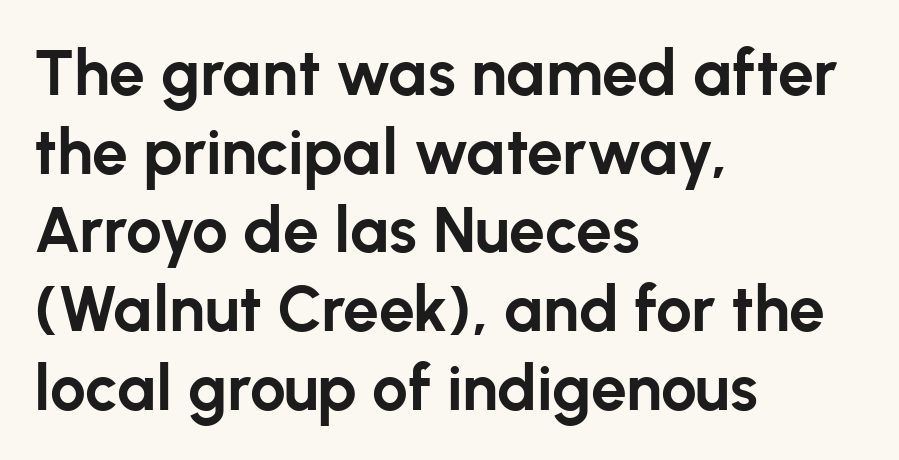
Do the characters align in a grid? No, the font is proportional. The letters stand upright; this is a roman face. Honestly, the letter spacing is just normal — you wouldn't notice it. These words are printed bold, with thick strokes throughout. The strip under each line holds only bare page. Each line starts at the same left margin while the right side varies.
